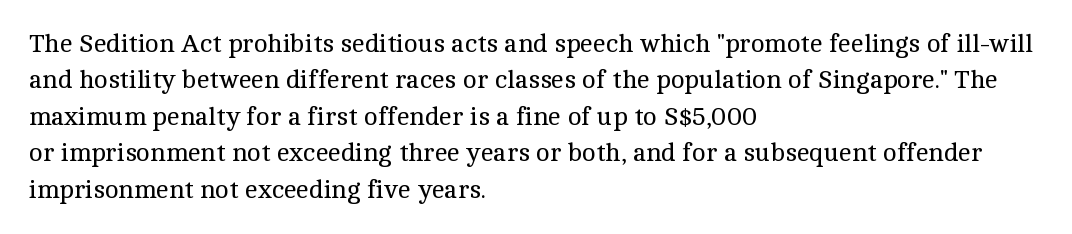
{"italic": "no", "bold": "no", "underline": "no", "align": "left", "line_spacing": "normal", "line_spacing_ratio": 1.4, "letter_spacing": "normal", "letter_spacing_em": 0.0, "glyph_px": 26}
